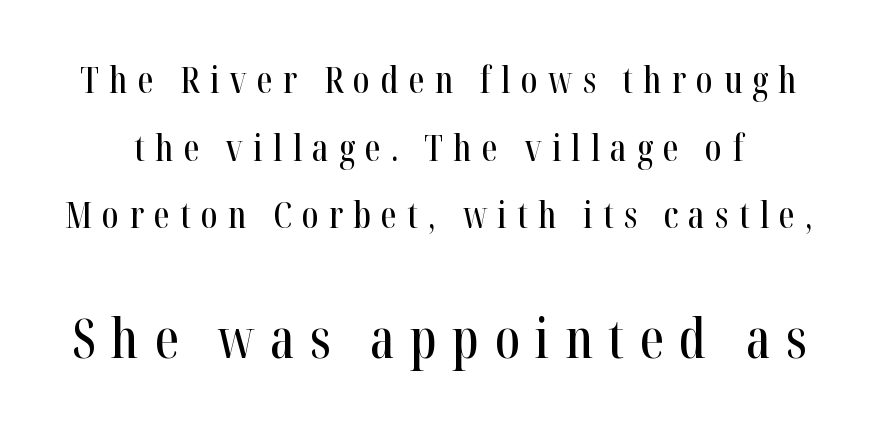
Q: Is the text italic (slanted)? A: No, it is upright.
Q: Is the typeface a serif or a sans-serif typeface? A: Serif.
Q: Is the text underlined? A: No.
Q: Is the spacing between letters normal or unusually wide? A: Unusually wide.
Q: Which block of text is set in a larger size, the first (top) or the second (bottom)? A: The second (bottom) one.
Q: Width (condensed, normal, or wide)? A: Condensed.
Q: Stroke contrast? A: High.
Q: x-height? A: Medium.
Q: Monospaced? A: No.
